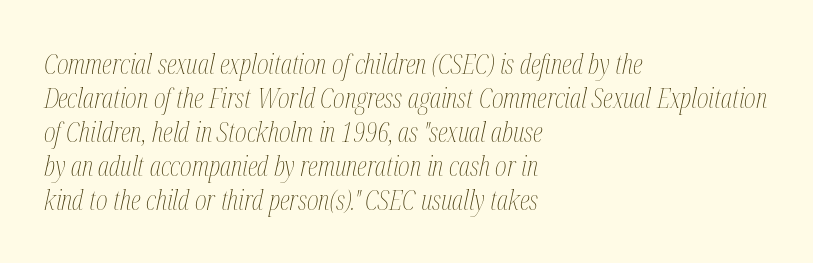
{"italic": "yes", "lean": "right", "slant_degrees": 12, "bold": "no", "weight": "thin", "width": "condensed", "stroke_contrast": "medium", "x_height": "medium", "monospaced": "no", "underline": "no", "align": "left", "line_spacing_ratio": 1.21, "letter_spacing": "normal", "letter_spacing_em": 0.0, "glyph_px": 28}
